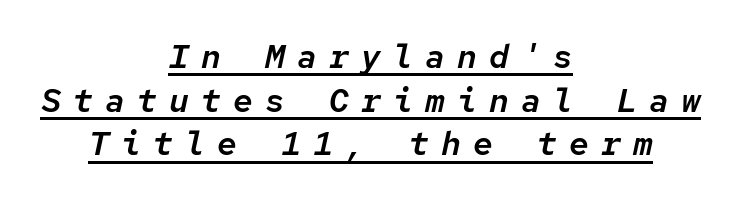
Is the type slanted? Yes — the strokes lean at a clear angle. There is plenty of visible air inserted between adjacent glyphs. The face used here appears with an underline applied. The rendering uses typewriter-style spacing with identical character cells. Is there much room between lines? A standard amount, neither cramped nor airy. Each line is balanced around a shared central axis.
